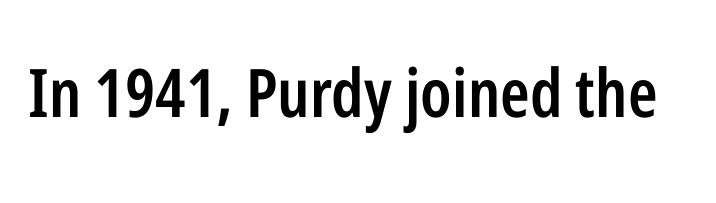
The image shows 67 px semibold, condensed sans-serif type, upright; set normal letter spacing, not underlined; low stroke contrast and a medium x-height.
